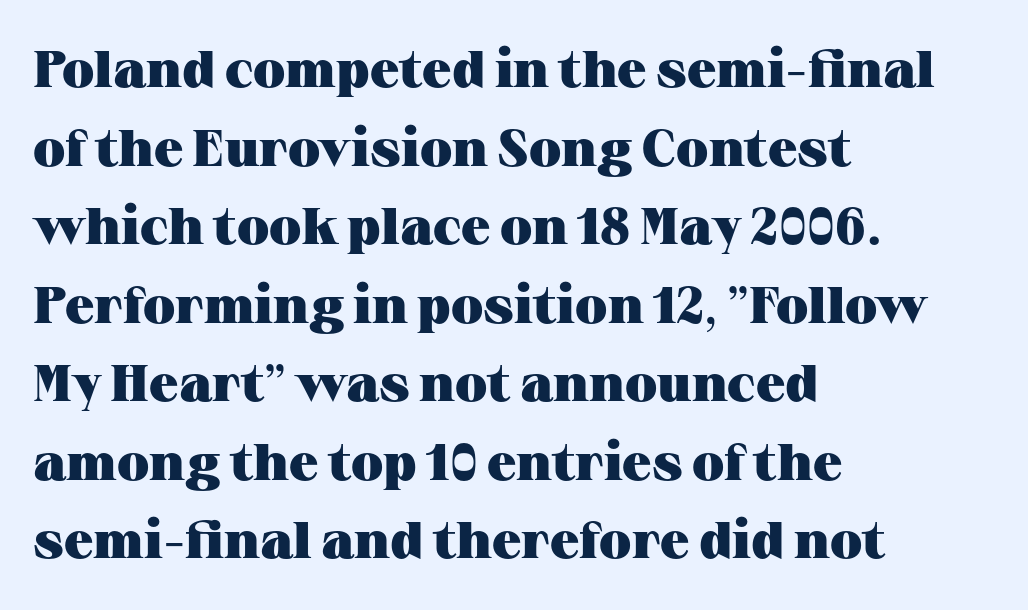
The image shows 52 px heavy, wide serif type, upright; set left-aligned, normal line spacing (1.51x), normal letter spacing, not underlined; medium stroke contrast and a medium x-height.
